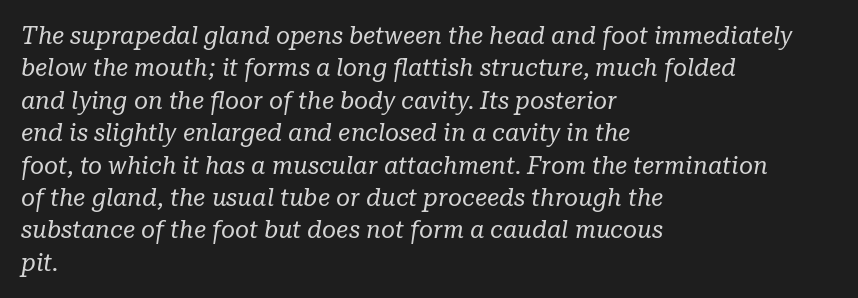
Q: Is the text bold? A: No.
Q: Is the text italic (slanted)? A: Yes, it leans right by about 10 degrees.
Q: Is the text underlined? A: No.
Q: How is the paragraph aligned? A: Left-aligned.
Q: Is the spacing between letters normal or unusually wide? A: Normal.
Q: Is the spacing between lines tight, normal or loose? A: Normal.
